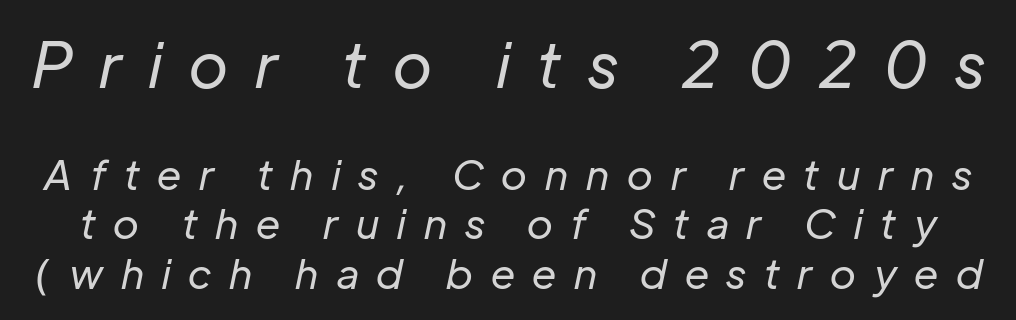
{"italic": "yes", "lean": "right", "slant_degrees": 12, "bold": "no", "weight": "regular", "width": "normal", "stroke_contrast": "low", "x_height": "medium", "monospaced": "no", "underline": "no", "line_spacing_ratio": 1.21, "letter_spacing": "wide", "letter_spacing_em": 0.44, "larger_block": "first", "size_ratio": 1.51, "glyph_px": 62}
